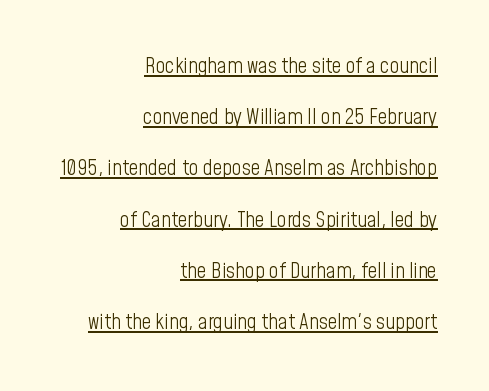
Q: Is the text bold? A: No.
Q: Is the text italic (slanted)? A: No, it is upright.
Q: Is the text underlined? A: Yes.
Q: How is the paragraph aligned? A: Right-aligned.
Q: Is the spacing between letters normal or unusually wide? A: Normal.
Q: Is the spacing between lines tight, normal or loose? A: Loose.
